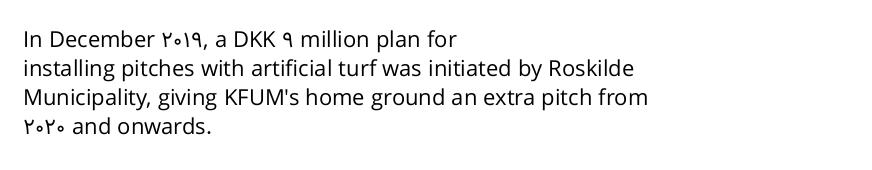
{"italic": "no", "bold": "no", "underline": "no", "align": "left", "line_spacing": "normal", "line_spacing_ratio": 1.32, "letter_spacing": "normal", "letter_spacing_em": 0.0, "glyph_px": 22}
